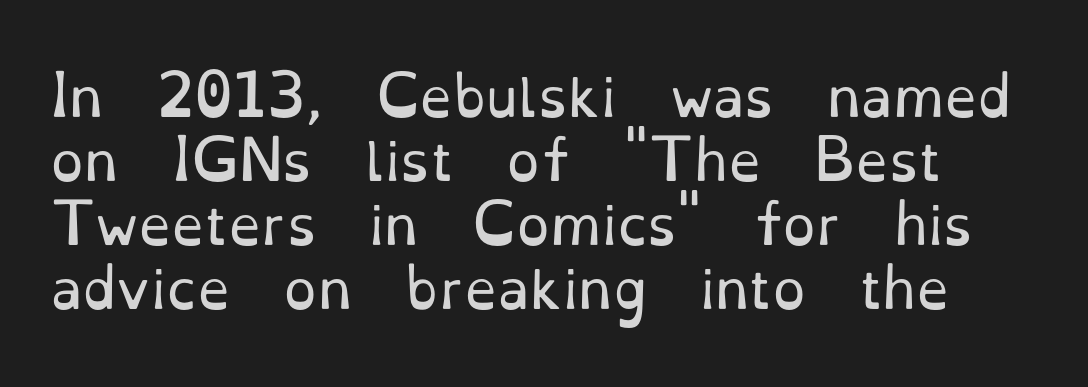
{"italic": "no", "bold": "no", "weight": "regular", "width": "normal", "stroke_contrast": "low", "x_height": "small", "monospaced": "no", "underline": "no", "line_spacing_ratio": 1.21, "letter_spacing": "normal", "letter_spacing_em": 0.0, "glyph_px": 53}
